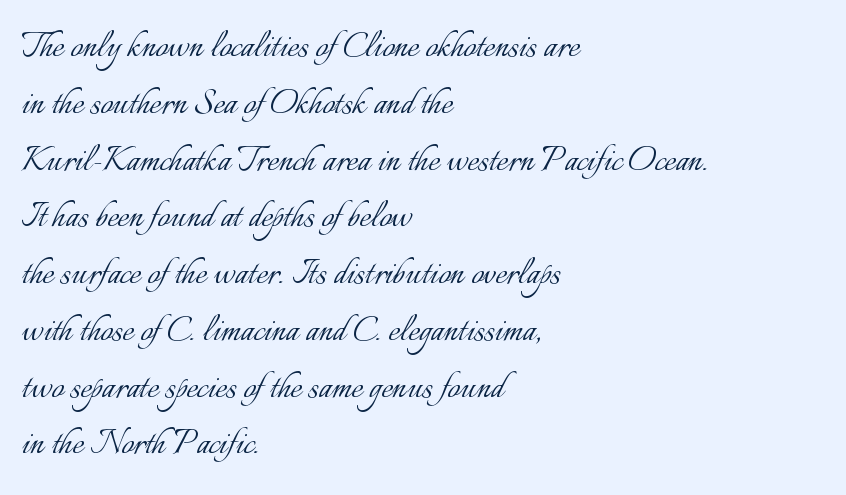
The image shows 43 px light type; set left-aligned, normal line spacing (1.32x), normal letter spacing, not underlined; low stroke contrast and a small x-height.
